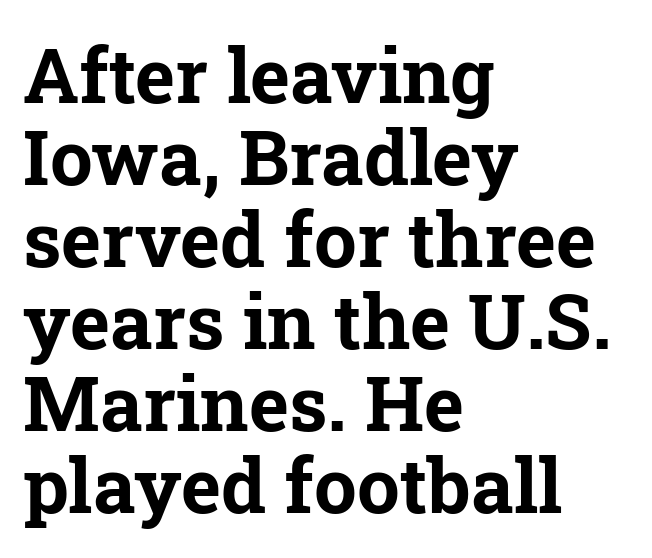
The image shows 76 px bold serif type, upright; set left-aligned, tight line spacing (1.08x), normal letter spacing, not underlined; low stroke contrast and a medium x-height.
